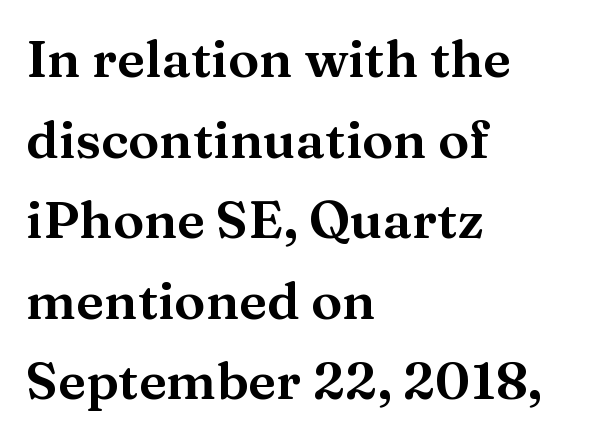
Q: Is the text italic (slanted)? A: No, it is upright.
Q: Is the typeface a serif or a sans-serif typeface? A: Serif.
Q: Is the text underlined? A: No.
Q: How is the paragraph aligned? A: Left-aligned.
Q: Is the spacing between letters normal or unusually wide? A: Normal.
Q: Is the spacing between lines tight, normal or loose? A: Normal.
Q: Width (condensed, normal, or wide)? A: Wide.
Q: Stroke contrast? A: Medium.
Q: x-height? A: Medium.
Q: Monospaced? A: No.
